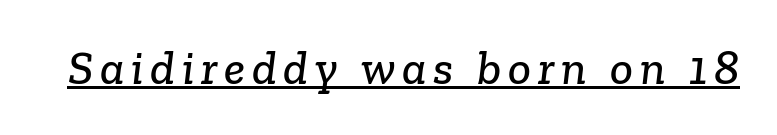
Q: Is the typeface a serif or a sans-serif typeface? A: Serif.
Q: Is the text underlined? A: Yes.
Q: Width (condensed, normal, or wide)? A: Normal.
Q: Stroke contrast? A: Low.
Q: x-height? A: Medium.
Q: Monospaced? A: No.
